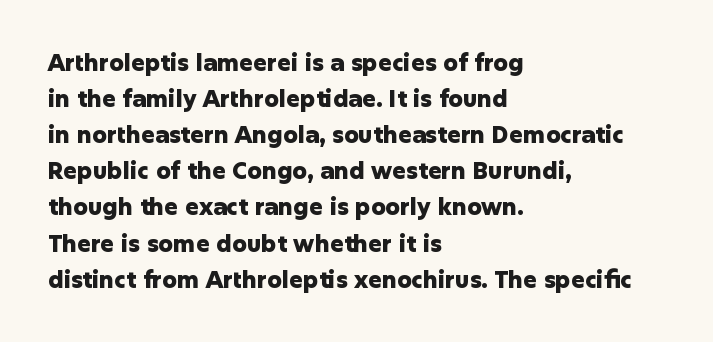
{"italic": "no", "bold": "yes", "underline": "no", "align": "left", "line_spacing": "normal", "line_spacing_ratio": 1.57, "letter_spacing": "normal", "letter_spacing_em": 0.0, "glyph_px": 23}
